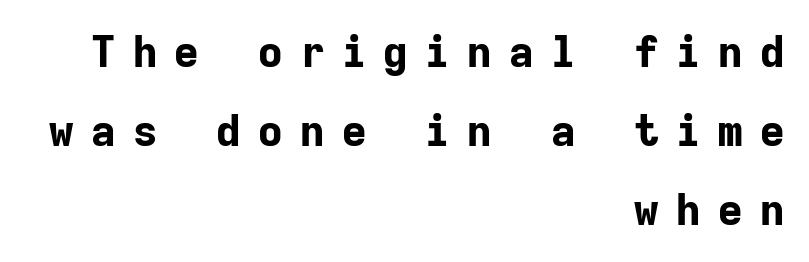
{"serif": "no", "italic": "no", "bold": "yes", "weight": "bold", "width": "normal", "stroke_contrast": "low", "x_height": "medium", "monospaced": "yes", "underline": "no", "align": "right", "line_spacing_ratio": 1.79, "letter_spacing": "wide", "letter_spacing_em": 0.35, "glyph_px": 44}
